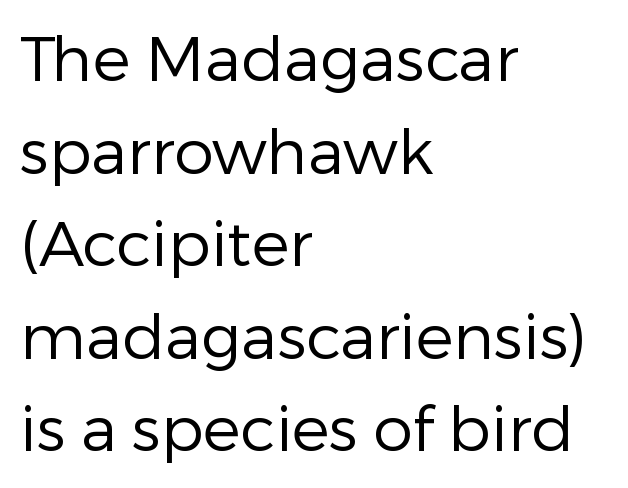
Q: Is the text bold? A: No.
Q: Is the text italic (slanted)? A: No, it is upright.
Q: Is the typeface a serif or a sans-serif typeface? A: Sans-serif.
Q: Is the text underlined? A: No.
Q: How is the paragraph aligned? A: Left-aligned.
Q: Is the spacing between letters normal or unusually wide? A: Normal.
Q: Is the spacing between lines tight, normal or loose? A: Normal.
Q: Width (condensed, normal, or wide)? A: Normal.
Q: Stroke contrast? A: Low.
Q: x-height? A: Medium.
Q: Monospaced? A: No.
